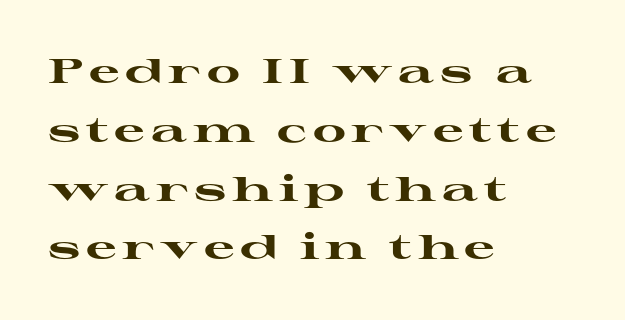
The image shows 34 px heavy, wide serif type, upright; set left-aligned, line spacing 1.73x, not underlined; high stroke contrast and a medium x-height.
